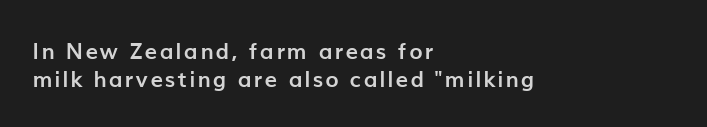
The block of text has a typical density, with ordinary space between rows. Bold? Absolutely — the strokes are thick and heavy. Quick note: underline off. Where is the straight margin? On the left.
